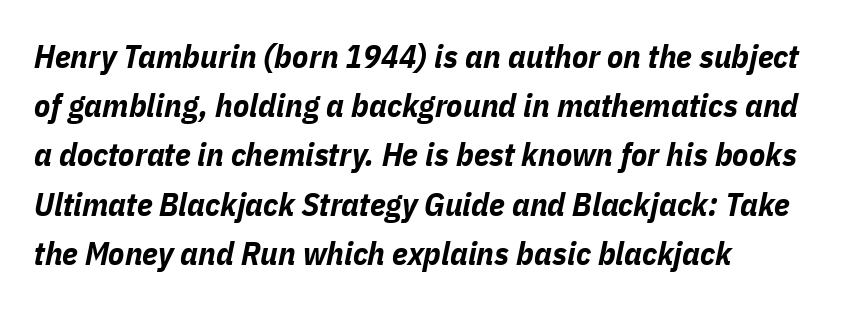
Think of a printed novel: that variable character pitch is what you see here. You'd pick this weight for a headline — it's a proper bold. The strip under each line holds only bare page. The axis of the letterforms is tilted away from vertical. Interline gaps are of average width in this sample. Honestly, the letter spacing is just normal — you wouldn't notice it.
